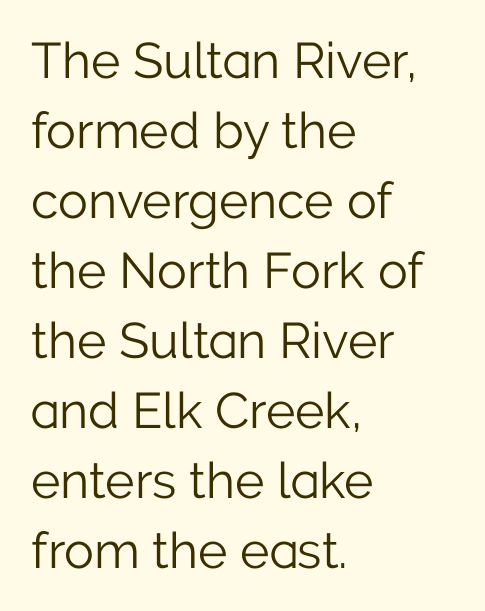
{"serif": "no", "italic": "no", "bold": "no", "weight": "light", "width": "normal", "stroke_contrast": "low", "x_height": "medium", "monospaced": "no", "underline": "no", "align": "left", "line_spacing": "normal", "line_spacing_ratio": 1.4, "letter_spacing": "normal", "letter_spacing_em": 0.0, "glyph_px": 50}
